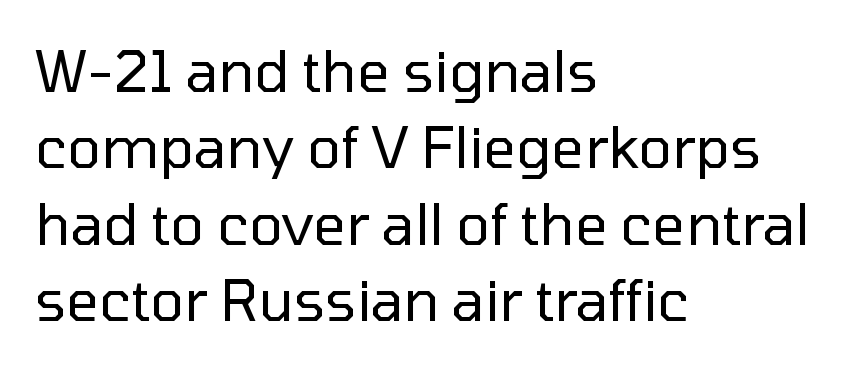
Q: Is the text bold? A: No.
Q: Is the text italic (slanted)? A: No, it is upright.
Q: Is the typeface a serif or a sans-serif typeface? A: Sans-serif.
Q: Is the text underlined? A: No.
Q: How is the paragraph aligned? A: Left-aligned.
Q: Is the spacing between letters normal or unusually wide? A: Normal.
Q: Is the spacing between lines tight, normal or loose? A: Normal.
Q: Width (condensed, normal, or wide)? A: Normal.
Q: Stroke contrast? A: Low.
Q: x-height? A: Medium.
Q: Monospaced? A: No.
